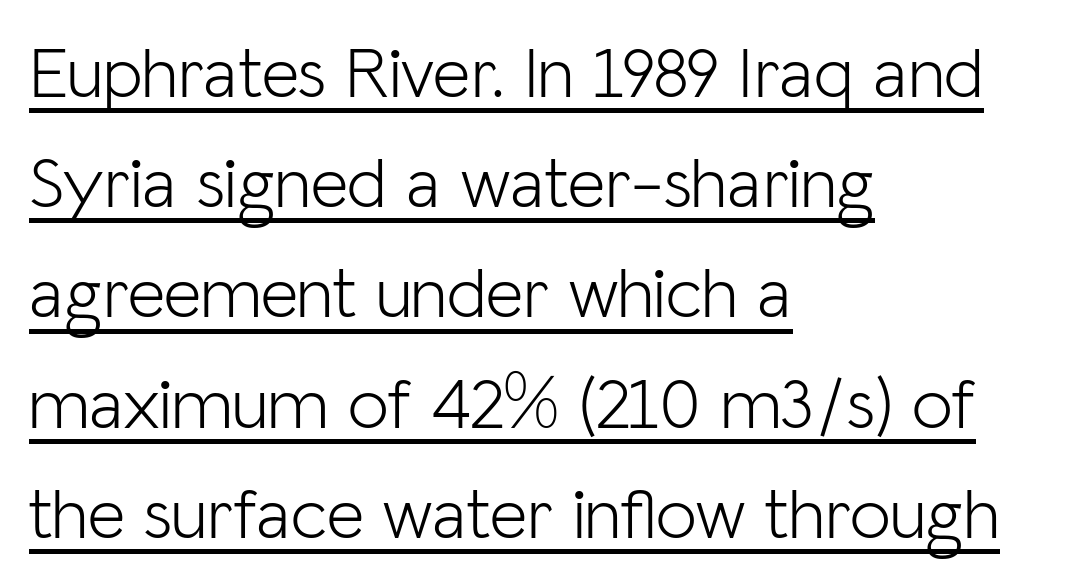
Q: Is the text bold? A: No.
Q: Is the text italic (slanted)? A: No, it is upright.
Q: Is the typeface a serif or a sans-serif typeface? A: Sans-serif.
Q: Is the text underlined? A: Yes.
Q: How is the paragraph aligned? A: Left-aligned.
Q: Is the spacing between letters normal or unusually wide? A: Normal.
Q: Is the spacing between lines tight, normal or loose? A: Normal.
Q: Width (condensed, normal, or wide)? A: Normal.
Q: Stroke contrast? A: Low.
Q: x-height? A: Medium.
Q: Monospaced? A: No.
